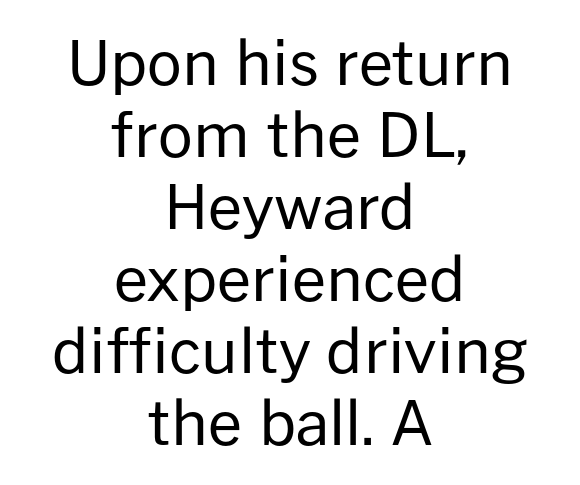
The image shows 61 px regular-weight sans-serif type, upright; set centered, line spacing 1.18x, normal letter spacing, not underlined; low stroke contrast and a medium x-height.
